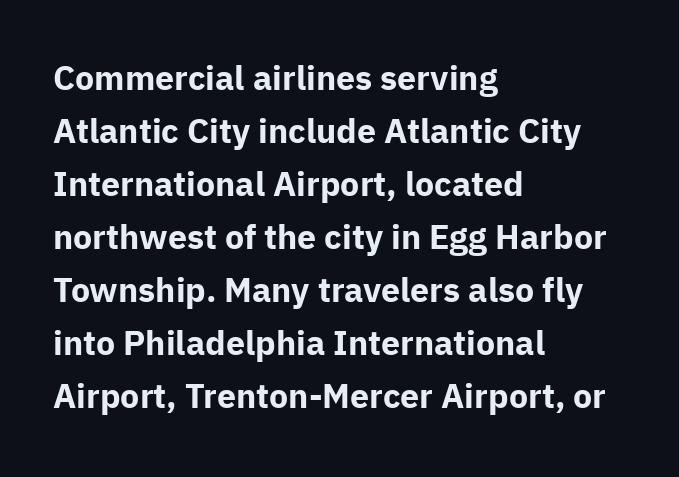
{"serif": "no", "italic": "no", "bold": "yes", "weight": "bold", "width": "normal", "stroke_contrast": "low", "x_height": "medium", "monospaced": "no", "underline": "no", "align": "left", "line_spacing": "normal", "line_spacing_ratio": 1.56, "letter_spacing": "normal", "letter_spacing_em": 0.0, "glyph_px": 34}
